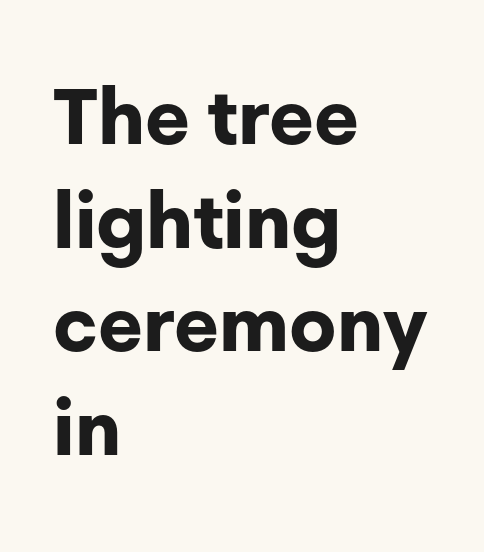
The image shows 78 px bold sans-serif type, upright; set left-aligned, normal line spacing (1.33x), normal letter spacing, not underlined; low stroke contrast and a medium x-height.
